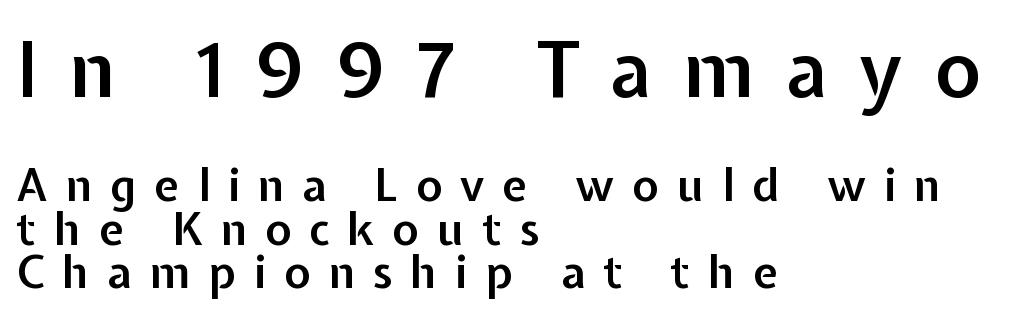
{"serif": "no", "italic": "no", "bold": "semi", "weight": "semibold", "width": "normal", "stroke_contrast": "low", "x_height": "medium", "monospaced": "no", "underline": "no", "align": "left", "line_spacing": "tight", "line_spacing_ratio": 0.97, "letter_spacing": "wide", "letter_spacing_em": 0.4, "larger_block": "first", "size_ratio": 1.73, "glyph_px": 78}
